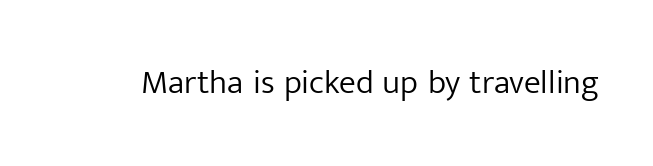
Letters have the restrained weight of plain body copy at most. This sample uses an upright cut, with every glyph sitting square on the baseline. Default kerning and tracking; the words read as compact shapes. The gap between lines stays unmarked.
